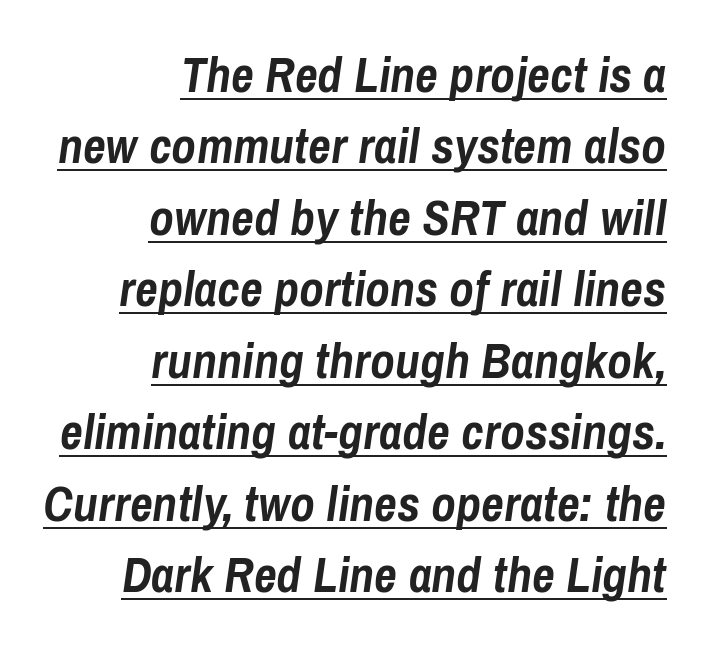
The image shows 50 px semibold, condensed type, italic (leaning right); set right-aligned, normal line spacing (1.43x), normal letter spacing, underlined; low stroke contrast and a medium x-height.
